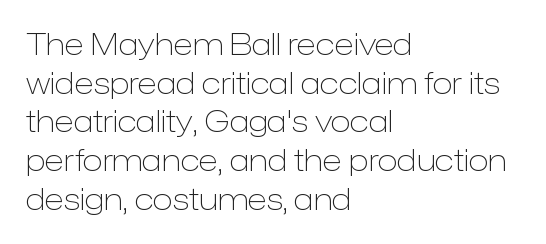
{"serif": "no", "italic": "no", "bold": "no", "weight": "light", "width": "normal", "stroke_contrast": "low", "x_height": "medium", "monospaced": "no", "underline": "no", "align": "left", "line_spacing": "normal", "line_spacing_ratio": 1.29, "letter_spacing": "normal", "letter_spacing_em": 0.0, "glyph_px": 30}
